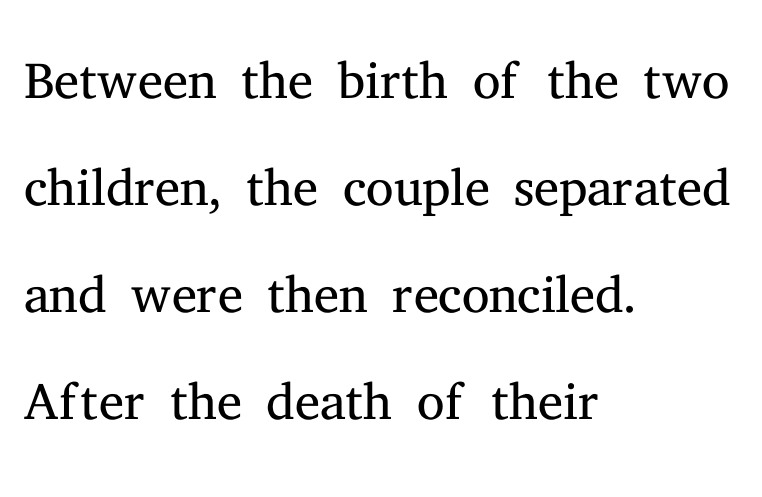
{"serif": "yes", "italic": "no", "bold": "no", "weight": "light", "width": "normal", "stroke_contrast": "medium", "x_height": "medium", "monospaced": "no", "underline": "no", "align": "left", "line_spacing": "normal", "line_spacing_ratio": 1.37, "letter_spacing": "normal", "letter_spacing_em": 0.0, "glyph_px": 78}
